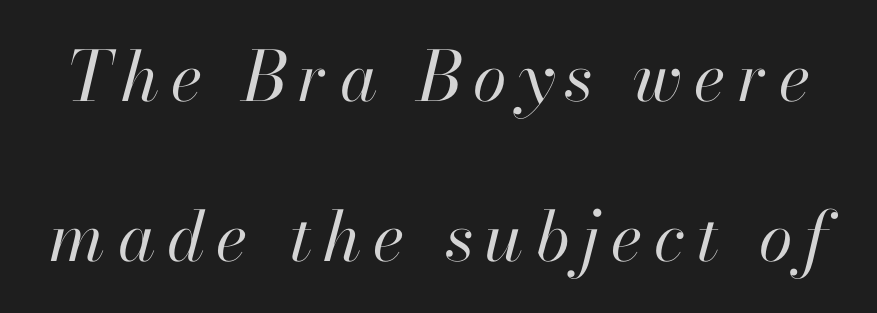
The image shows 69 px regular-weight type, italic (leaning right); set loose line spacing (2.32x), not underlined; high stroke contrast and a small x-height.
